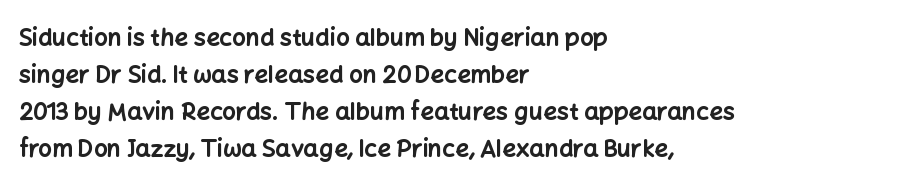
The image shows 24 px bold type, upright; set left-aligned, normal line spacing (1.54x), normal letter spacing, not underlined.
